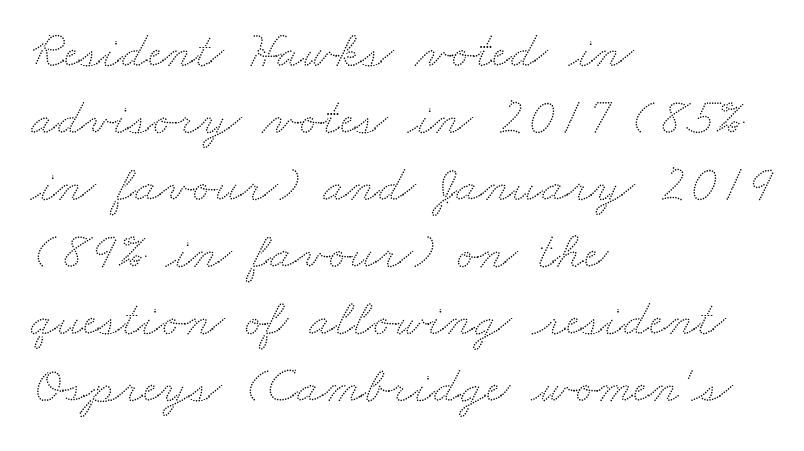
Q: Is the text underlined? A: No.
Q: How is the paragraph aligned? A: Left-aligned.
Q: Is the spacing between letters normal or unusually wide? A: Normal.
Q: Is the spacing between lines tight, normal or loose? A: Normal.
Q: Width (condensed, normal, or wide)? A: Wide.
Q: Stroke contrast? A: Low.
Q: x-height? A: Small.
Q: Monospaced? A: No.
